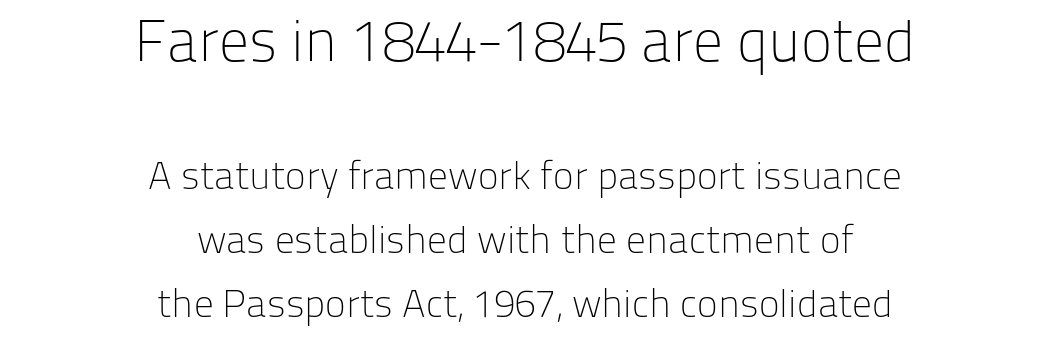
The image shows 59 px light sans-serif type, upright; set centered, normal line spacing (1.63x), normal letter spacing, not underlined; the first (top) block is 1.51x larger; low stroke contrast and a medium x-height.
